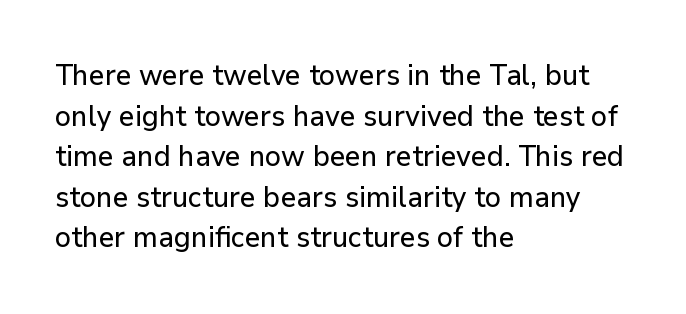
{"serif": "no", "italic": "no", "width": "normal", "stroke_contrast": "low", "x_height": "medium", "monospaced": "no", "underline": "no", "align": "left", "line_spacing": "normal", "line_spacing_ratio": 1.4, "letter_spacing": "normal", "letter_spacing_em": 0.0, "glyph_px": 29}
